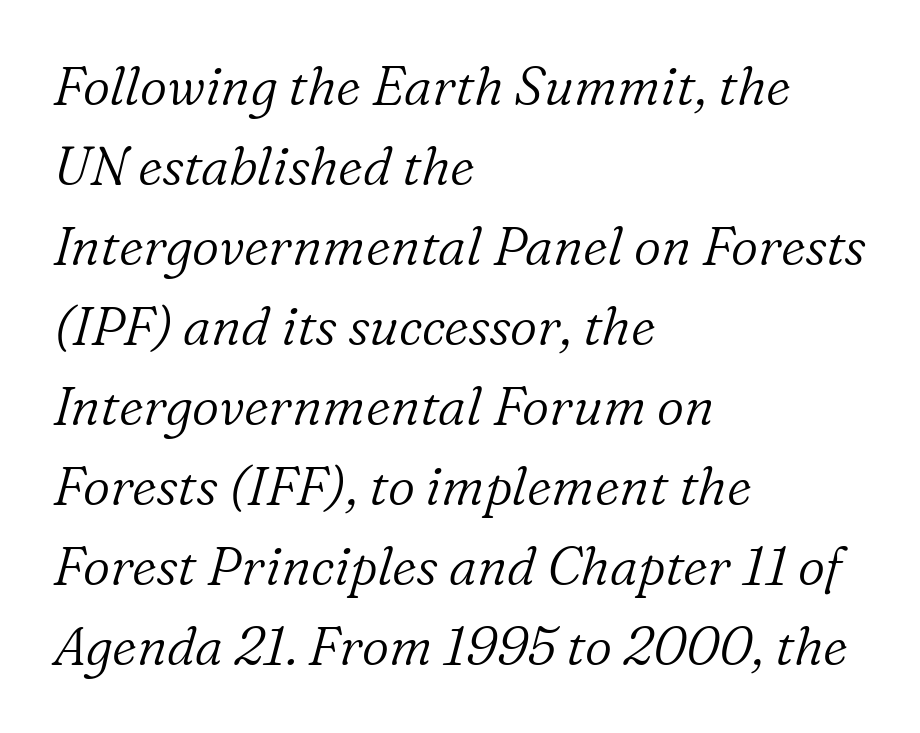
Every row of glyphs begins at an identical x-position on the left. Slanted lettering throughout. Leading matches the norm, producing a regular column. Type without underlining.
